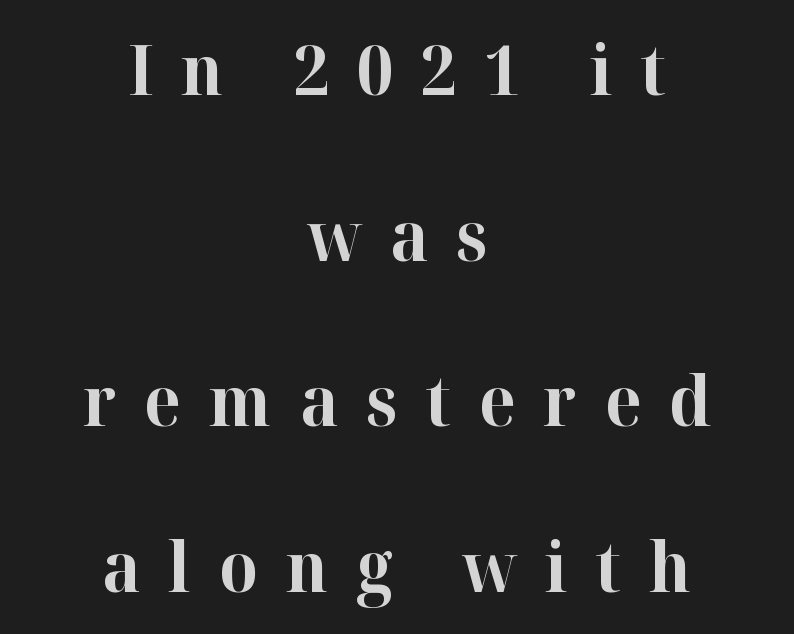
The image shows 69 px bold serif type, upright; set centered, loose line spacing (2.4x), unusually wide letter spacing (+0.4 em), not underlined; high stroke contrast and a medium x-height.
